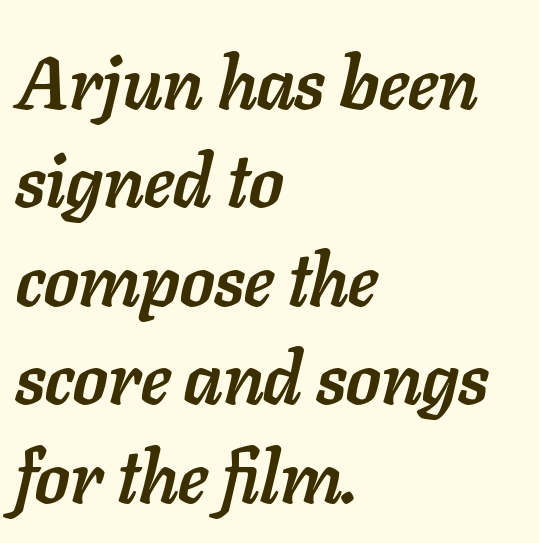
Q: Is the text bold? A: Yes.
Q: Is the text italic (slanted)? A: Yes, it leans right by about 11 degrees.
Q: Is the text underlined? A: No.
Q: How is the paragraph aligned? A: Left-aligned.
Q: Is the spacing between letters normal or unusually wide? A: Normal.
Q: Is the spacing between lines tight, normal or loose? A: Normal.
Q: Width (condensed, normal, or wide)? A: Normal.
Q: Stroke contrast? A: Low.
Q: x-height? A: Medium.
Q: Monospaced? A: No.
